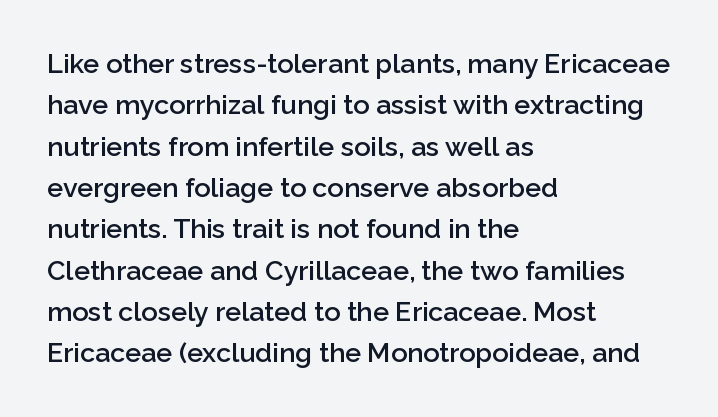
The image shows 27 px text type, upright; set left-aligned, normal line spacing (1.53x), normal letter spacing, not underlined.
